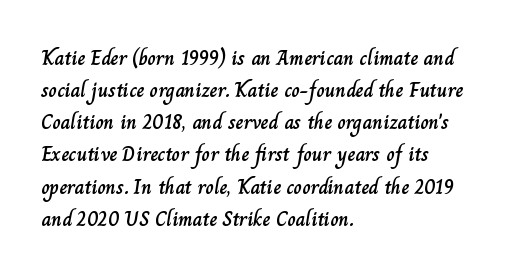
Q: Is the text italic (slanted)? A: Yes.
Q: Is the text underlined? A: No.
Q: How is the paragraph aligned? A: Left-aligned.
Q: Is the spacing between letters normal or unusually wide? A: Normal.
Q: Is the spacing between lines tight, normal or loose? A: Normal.
